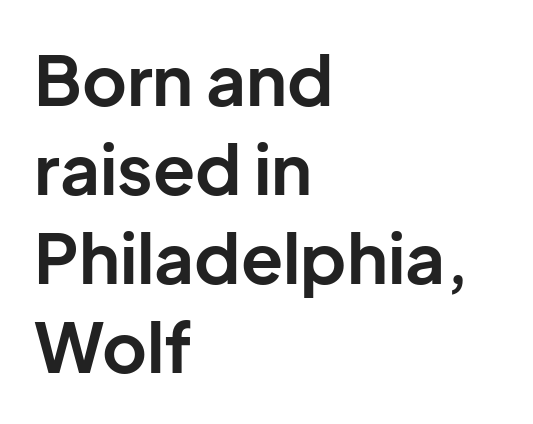
How heavy is the stroke? Heavy — this is a bold. The face used here is proportionally spaced, like ordinary book or web type. This is sans-serif lettering, the kind often seen on screens and signage. There is no visible air inserted between adjacent glyphs.
